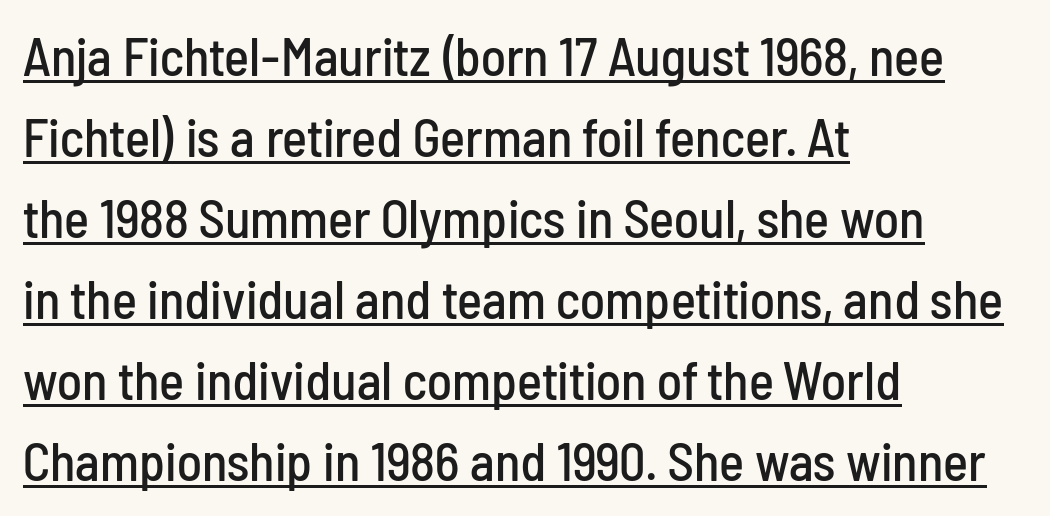
The image shows 53 px condensed sans-serif type, upright; set left-aligned, normal line spacing (1.53x), normal letter spacing, underlined; low stroke contrast and a medium x-height.
